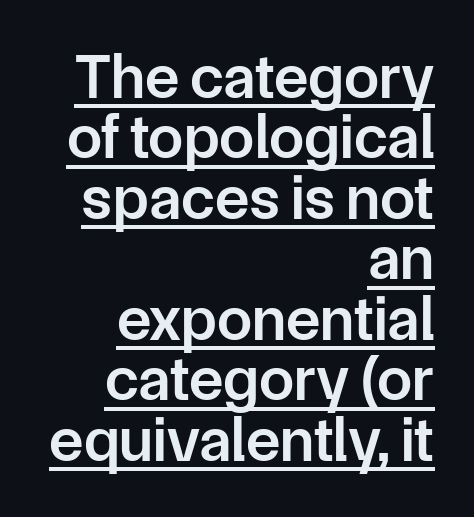
Has an underline been added? It has. Spacing between characters is what you'd get straight out of the box. This sample is right-justified, so line beginnings fall wherever the words allow. Proportional: the letters do not fall into vertical columns. These lines huddle together more closely than default settings would place them. Nope, not italic — everything's standing straight.
